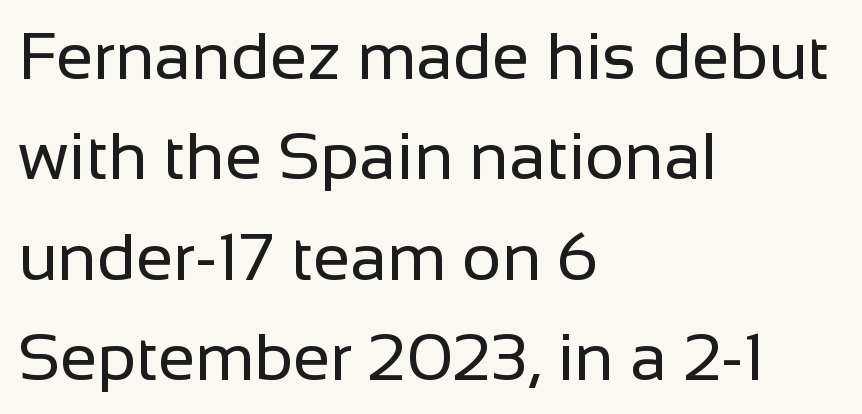
Examine the stroke ends and you'll find no serifs. Compared with a typical body face, this is equally light or lighter still. Is this a fixed-width face? No — the glyphs have proportional, varying widths. The rag falls on the right side of this text block.
